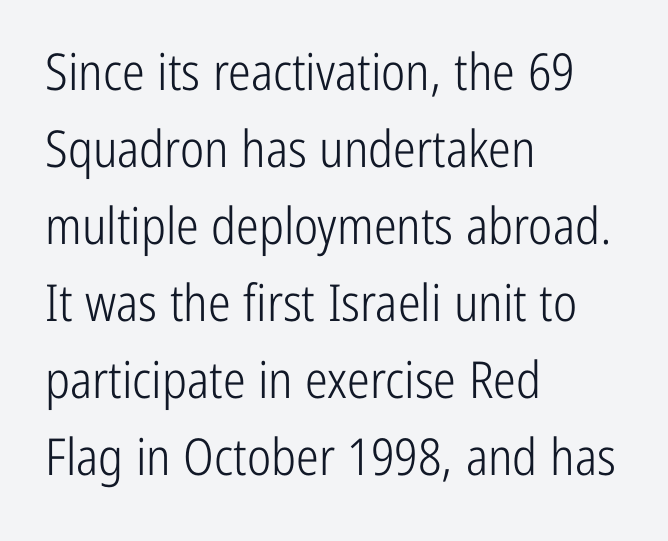
Visually the block forms a straight wall on the left and a jagged coastline on the right. Interline gaps are of average width in this sample. Nope, no serifs anywhere on these letters. The tracking reads as untouched default to a designer's eye.
